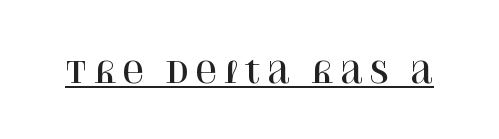
Q: Is the text italic (slanted)? A: No, it is upright.
Q: Is the typeface a serif or a sans-serif typeface? A: Serif.
Q: Is the text underlined? A: Yes.
Q: Width (condensed, normal, or wide)? A: Normal.
Q: Stroke contrast? A: High.
Q: x-height? A: Large.
Q: Monospaced? A: No.
